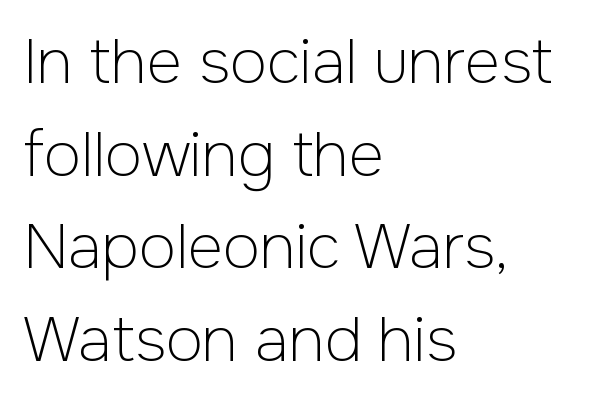
{"serif": "no", "italic": "no", "bold": "no", "weight": "light", "width": "normal", "stroke_contrast": "low", "x_height": "medium", "monospaced": "no", "underline": "no", "align": "left", "line_spacing": "normal", "line_spacing_ratio": 1.52, "letter_spacing": "normal", "letter_spacing_em": 0.0, "glyph_px": 61}
